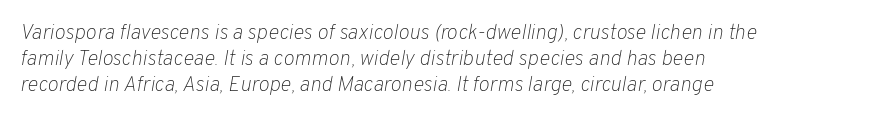
{"italic": "yes", "lean": "right", "slant_degrees": 10, "bold": "no", "underline": "no", "align": "left", "line_spacing_ratio": 1.23, "letter_spacing": "normal", "letter_spacing_em": 0.0, "glyph_px": 21}
